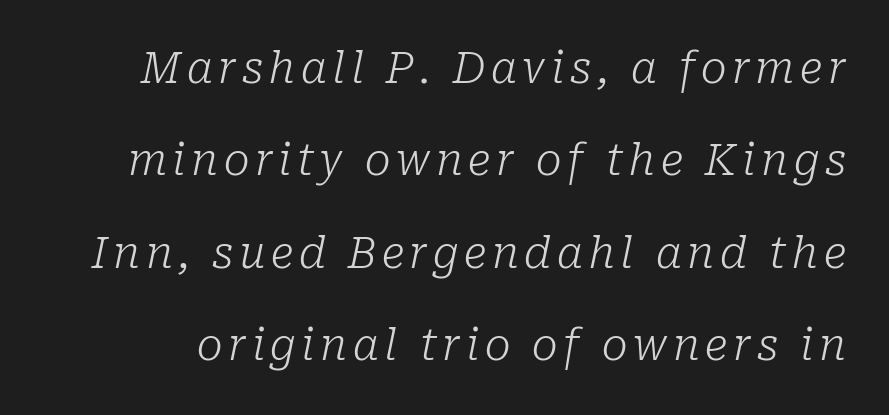
Q: Is the text bold? A: No.
Q: Is the text italic (slanted)? A: Yes, it leans right by about 10 degrees.
Q: Is the typeface a serif or a sans-serif typeface? A: Serif.
Q: Is the text underlined? A: No.
Q: Is the spacing between lines tight, normal or loose? A: Loose.
Q: Width (condensed, normal, or wide)? A: Normal.
Q: Stroke contrast? A: Low.
Q: x-height? A: Medium.
Q: Monospaced? A: No.
